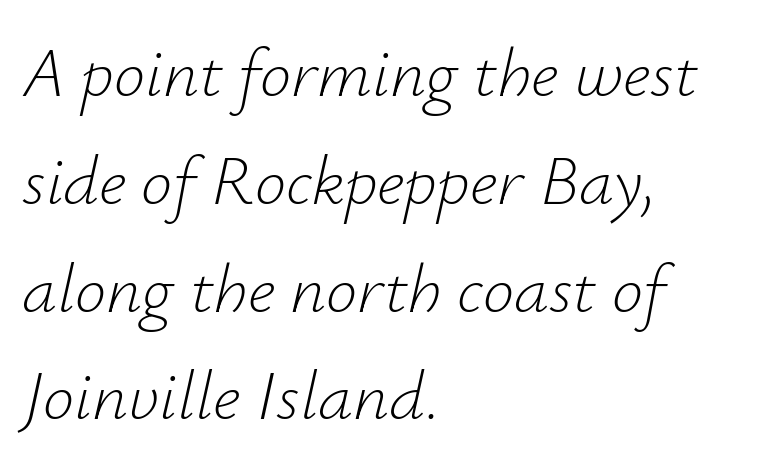
Q: Is the text bold? A: No.
Q: Is the text italic (slanted)? A: Yes, it leans right by about 12 degrees.
Q: Is the text underlined? A: No.
Q: How is the paragraph aligned? A: Left-aligned.
Q: Is the spacing between letters normal or unusually wide? A: Normal.
Q: Is the spacing between lines tight, normal or loose? A: Normal.
Q: Width (condensed, normal, or wide)? A: Normal.
Q: Stroke contrast? A: Low.
Q: x-height? A: Small.
Q: Monospaced? A: No.
